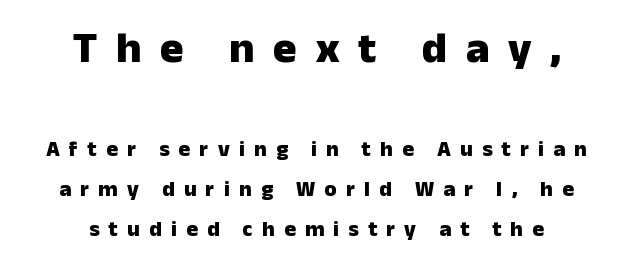
The image shows 44 px heavy sans-serif type, upright; set centered, line spacing 1.83x, unusually wide letter spacing (+0.42 em), not underlined; the first (top) block is 2.0x larger; low stroke contrast and a medium x-height.
